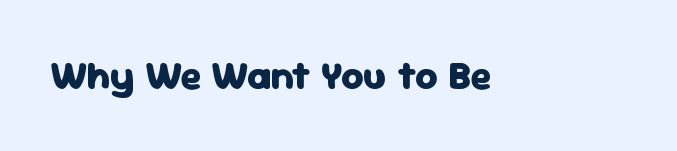
{"serif": "no", "italic": "no", "bold": "yes", "weight": "heavy", "width": "normal", "stroke_contrast": "low", "x_height": "medium", "monospaced": "no", "underline": "no", "letter_spacing": "normal", "letter_spacing_em": 0.0, "glyph_px": 39}
